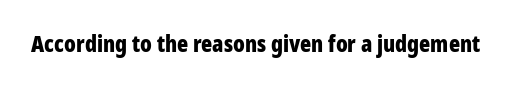
The image shows 23 px bold type, upright; set normal letter spacing, not underlined.
